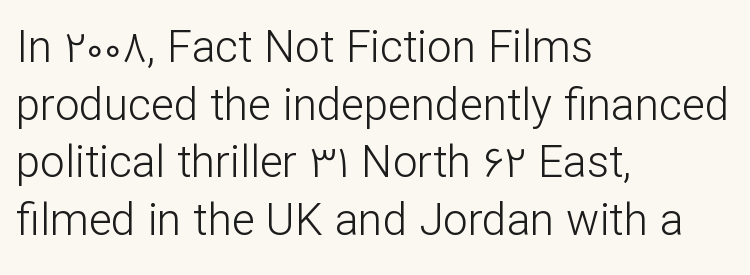
{"serif": "no", "italic": "no", "bold": "no", "weight": "light", "width": "normal", "stroke_contrast": "low", "x_height": "medium", "monospaced": "no", "underline": "no", "align": "left", "line_spacing": "normal", "line_spacing_ratio": 1.31, "letter_spacing": "normal", "letter_spacing_em": 0.0, "glyph_px": 44}
